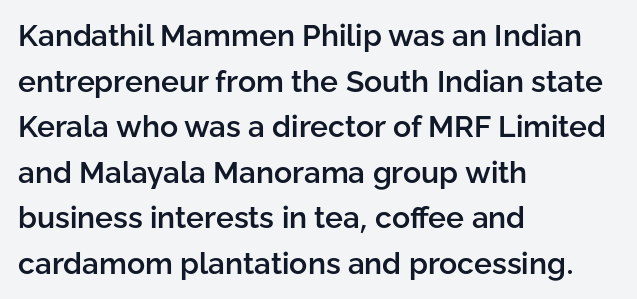
The image shows 30 px semibold sans-serif type, upright; set left-aligned, normal line spacing (1.52x), normal letter spacing, not underlined; low stroke contrast and a medium x-height.
